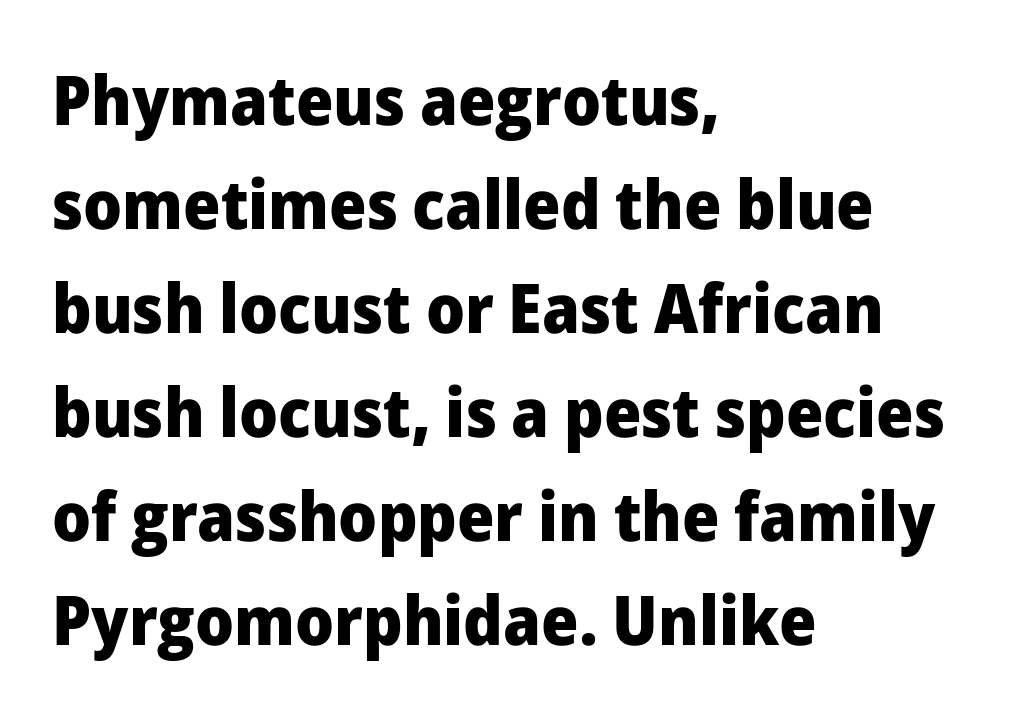
This rendering employs a face without finishing strokes, i.e., a sans-serif. Observe the ordinary spacing: letters are neighbours, not strangers. Horizontally, the lines are justified to the leading edge only. Plenty of ink on the page — the face is bold. Regarding leading, the lines here are spaced in the standard way.
